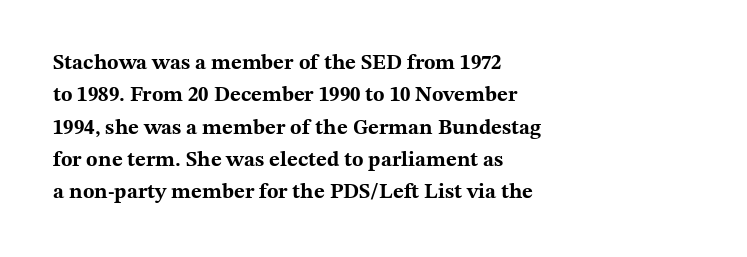
Q: Is the text bold? A: Yes.
Q: Is the text italic (slanted)? A: No, it is upright.
Q: Is the text underlined? A: No.
Q: How is the paragraph aligned? A: Left-aligned.
Q: Is the spacing between letters normal or unusually wide? A: Normal.
Q: Is the spacing between lines tight, normal or loose? A: Normal.
